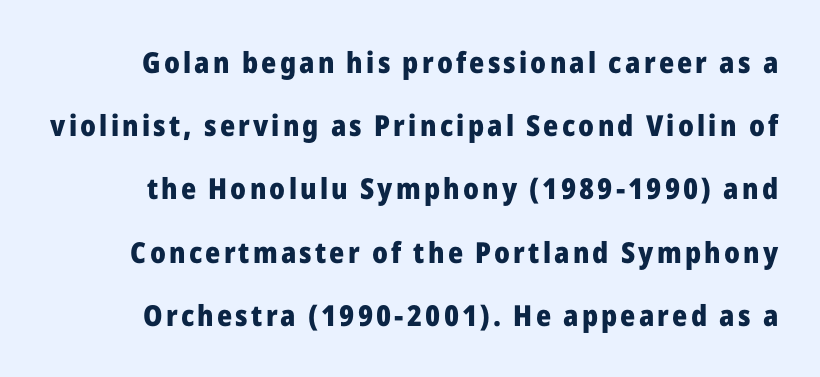
Q: Is the text bold? A: Yes.
Q: Is the text italic (slanted)? A: No, it is upright.
Q: Is the typeface a serif or a sans-serif typeface? A: Sans-serif.
Q: Is the text underlined? A: No.
Q: Is the spacing between lines tight, normal or loose? A: Loose.
Q: Width (condensed, normal, or wide)? A: Normal.
Q: Stroke contrast? A: Low.
Q: x-height? A: Medium.
Q: Monospaced? A: No.
